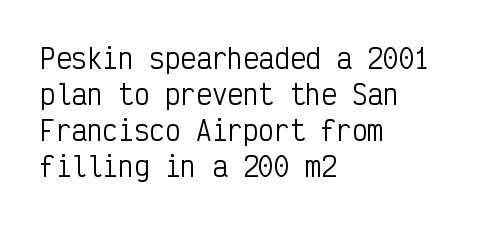
Teacher's note: observe the even left margin — that is flush-left alignment. Students, note that the glyphs here touch the page at normal intervals. Do the letters lean? They stand straight. Descenders hang freely into open space. Stem width sits at or under what a default text font uses.
